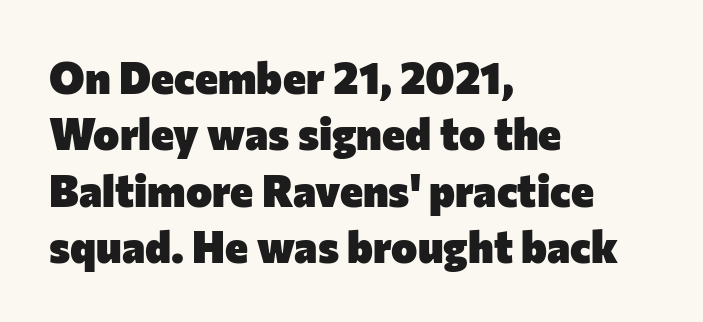
Q: Is the text bold? A: Yes.
Q: Is the text italic (slanted)? A: No, it is upright.
Q: Is the typeface a serif or a sans-serif typeface? A: Sans-serif.
Q: Is the text underlined? A: No.
Q: How is the paragraph aligned? A: Left-aligned.
Q: Is the spacing between letters normal or unusually wide? A: Normal.
Q: Is the spacing between lines tight, normal or loose? A: Normal.
Q: Width (condensed, normal, or wide)? A: Normal.
Q: Stroke contrast? A: Low.
Q: x-height? A: Medium.
Q: Monospaced? A: No.
